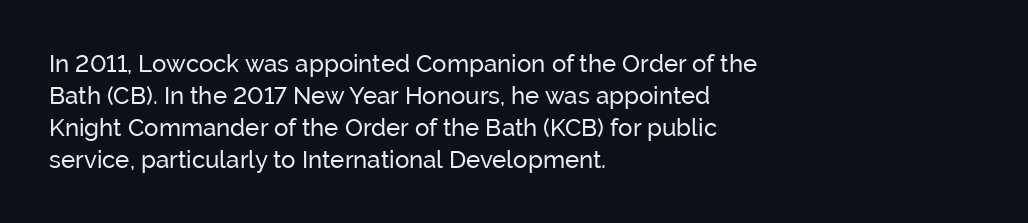
The image shows 24 px text type, upright; set left-aligned, normal line spacing (1.33x), normal letter spacing, not underlined.
